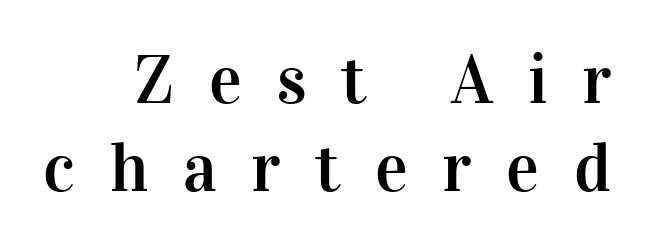
The image shows 69 px serif type, upright; set normal line spacing (1.27x), unusually wide letter spacing (+0.5 em), not underlined; high stroke contrast and a medium x-height.
